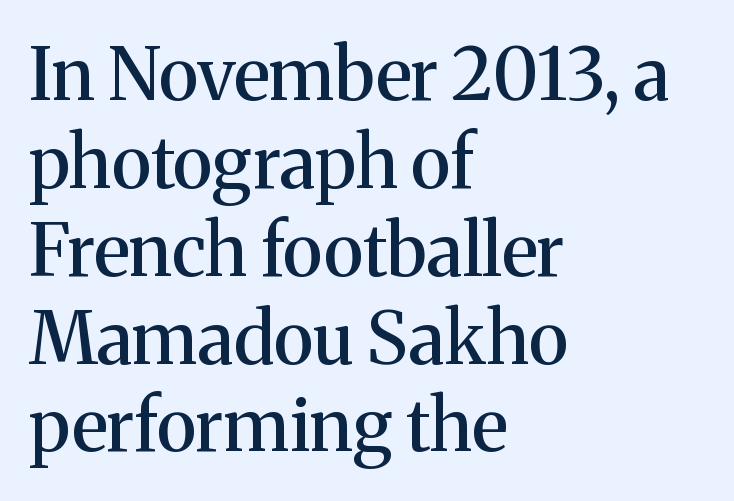
Q: Is the text italic (slanted)? A: No, it is upright.
Q: Is the typeface a serif or a sans-serif typeface? A: Serif.
Q: Is the text underlined? A: No.
Q: How is the paragraph aligned? A: Left-aligned.
Q: Is the spacing between letters normal or unusually wide? A: Normal.
Q: Width (condensed, normal, or wide)? A: Normal.
Q: Stroke contrast? A: Medium.
Q: x-height? A: Medium.
Q: Monospaced? A: No.
